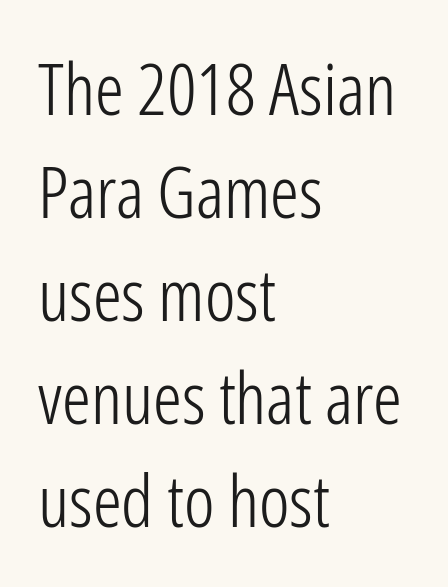
A quiet, ordinary-to-light weight characterises the typeface. A typesetter would mark this as roman, not italic. The letters advance in unequal steps, a hallmark of proportional type. Short note: letters normally spaced. Does the leading feel generous? No, just average.
